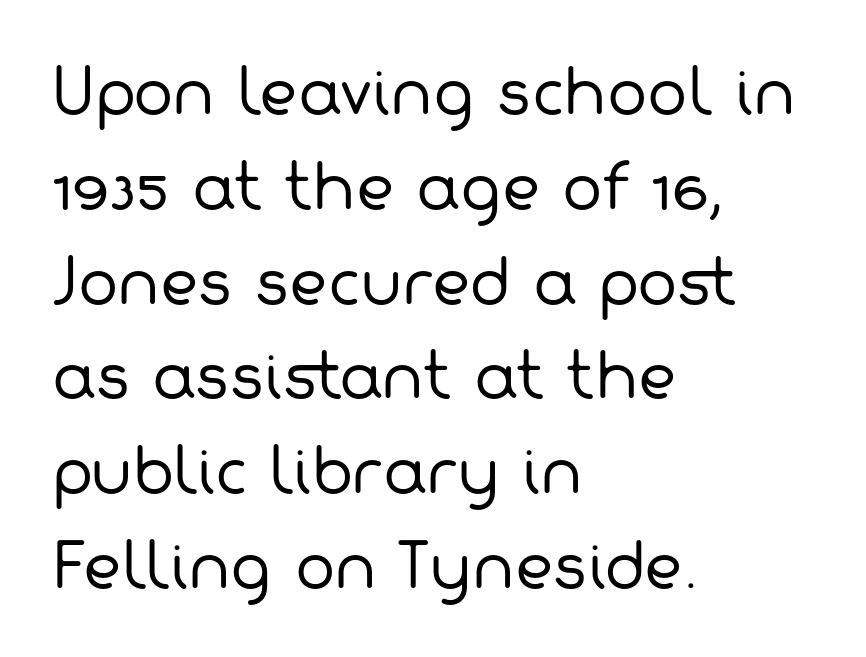
Think of a printed novel: that variable character pitch is what you see here. Rule under the text: the space is simply empty. There is no visible air inserted between adjacent glyphs. These lines sit exactly where default settings would place them.
